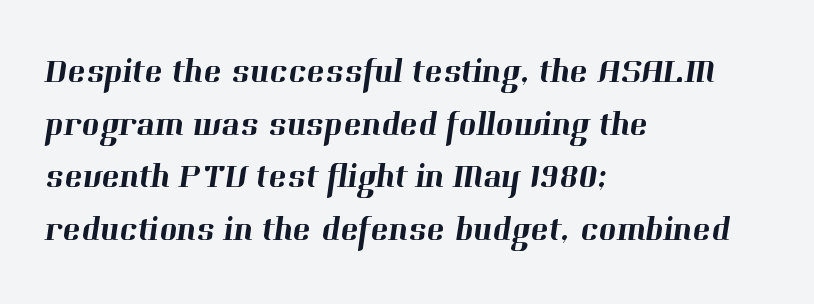
{"serif": "yes", "width": "normal", "stroke_contrast": "high", "x_height": "medium", "monospaced": "no", "underline": "no", "align": "left", "line_spacing": "normal", "line_spacing_ratio": 1.55, "letter_spacing": "normal", "letter_spacing_em": 0.0, "glyph_px": 34}
